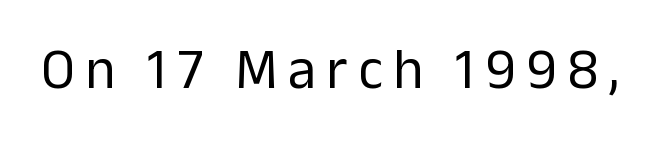
Looks like regular typesetting: each glyph gets only the width it needs. Is the type heavy? It reads as light-to-regular instead. To sum up the face: it is a sans, with no serifs. Tall strokes in this sample are plumb rather than angled. The gap between lines stays unmarked.
